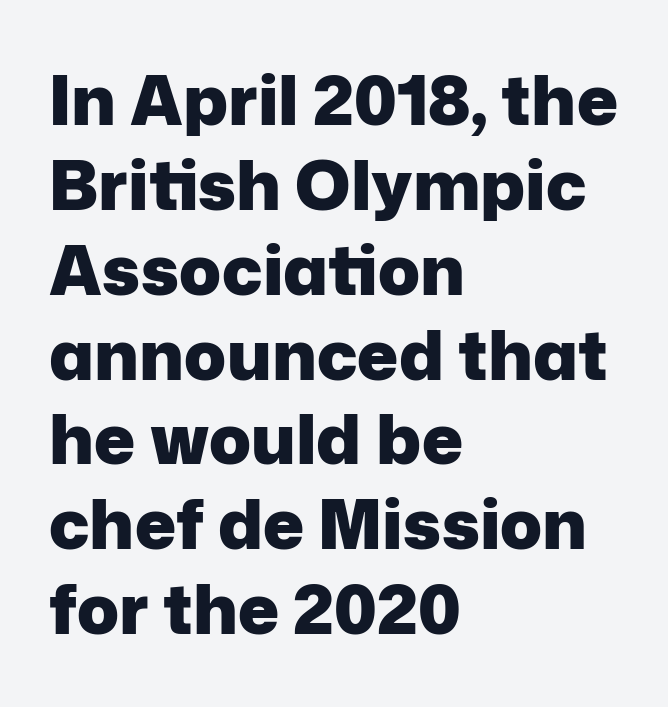
Q: Is the text bold? A: Yes.
Q: Is the text italic (slanted)? A: No, it is upright.
Q: Is the typeface a serif or a sans-serif typeface? A: Sans-serif.
Q: Is the text underlined? A: No.
Q: How is the paragraph aligned? A: Left-aligned.
Q: Is the spacing between letters normal or unusually wide? A: Normal.
Q: Width (condensed, normal, or wide)? A: Normal.
Q: Stroke contrast? A: Low.
Q: x-height? A: Medium.
Q: Monospaced? A: No.
